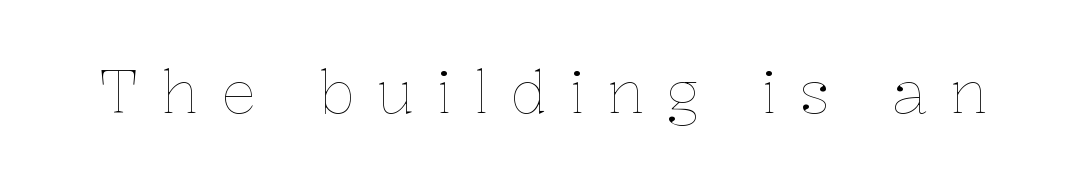
Q: Is the text bold? A: No.
Q: Is the text italic (slanted)? A: No, it is upright.
Q: Is the text underlined? A: No.
Q: Is the spacing between letters normal or unusually wide? A: Unusually wide.
Q: Width (condensed, normal, or wide)? A: Normal.
Q: Stroke contrast? A: Low.
Q: x-height? A: Medium.
Q: Monospaced? A: No.
